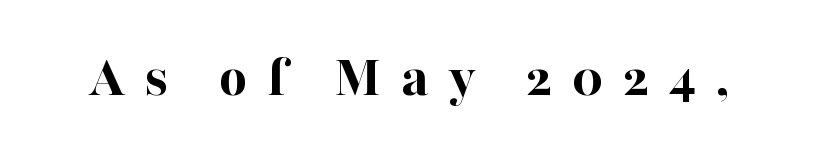
This is heavy type, rendered in bold. Tracking value appears strongly positive — letters spread wide. The area under the type is left untouched. Does the type have serifs? Yes, each stem ends in a small foot. Ordinary non-slanted type is in use.
